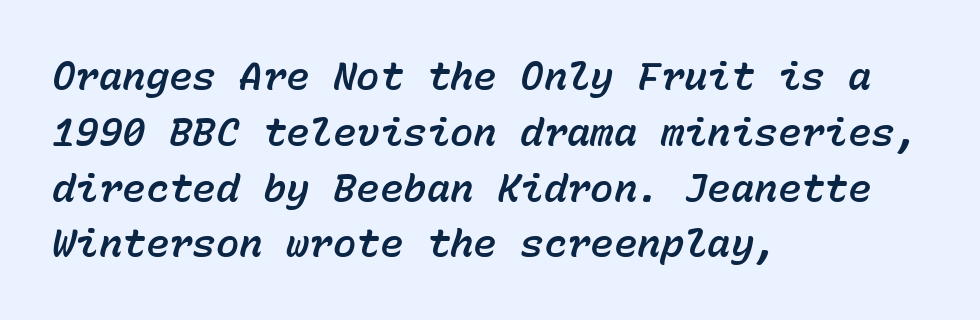
Q: Is the text italic (slanted)? A: Yes, it leans right by about 15 degrees.
Q: Is the text underlined? A: No.
Q: How is the paragraph aligned? A: Left-aligned.
Q: Is the spacing between letters normal or unusually wide? A: Normal.
Q: Is the spacing between lines tight, normal or loose? A: Normal.
Q: Width (condensed, normal, or wide)? A: Normal.
Q: Stroke contrast? A: Low.
Q: x-height? A: Medium.
Q: Monospaced? A: Yes.
